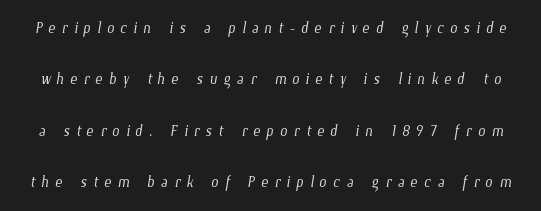
The image shows 21 px text type; set loose line spacing (2.45x), unusually wide letter spacing (+0.29 em), not underlined.
